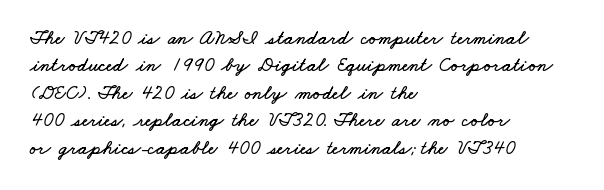
Students, note that the glyphs here touch the page at normal intervals. The space between consecutive lines is moderate. Horizontal alignment here is leftward, the default for most running prose. The area under the type is left untouched.
